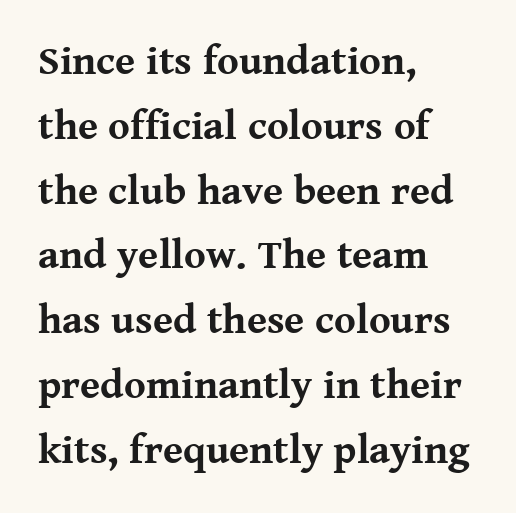
Each new line begins a customary step beneath the previous one. Letter spacing: default. Is the type bold? Yes — the strokes are clearly thick and heavy. Tall strokes in this sample are plumb rather than angled. Character widths vary here, with narrow letters taking less room than wide ones.
